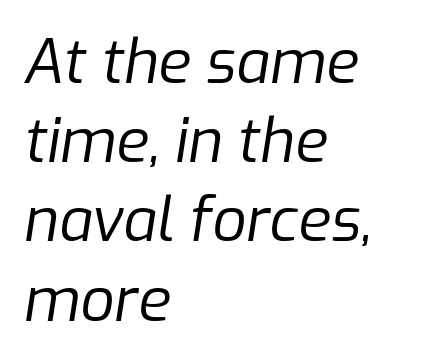
Q: Is the text bold? A: No.
Q: Is the text italic (slanted)? A: Yes, it leans right by about 9 degrees.
Q: Is the text underlined? A: No.
Q: How is the paragraph aligned? A: Left-aligned.
Q: Is the spacing between letters normal or unusually wide? A: Normal.
Q: Is the spacing between lines tight, normal or loose? A: Normal.
Q: Width (condensed, normal, or wide)? A: Normal.
Q: Stroke contrast? A: Low.
Q: x-height? A: Medium.
Q: Monospaced? A: No.
